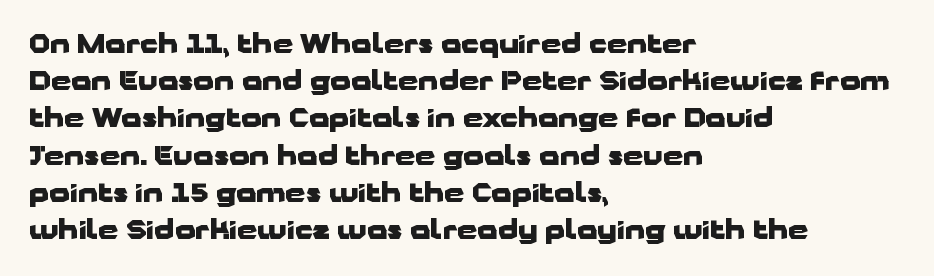
The image shows 26 px bold type, upright; set left-aligned, normal line spacing (1.43x), normal letter spacing, not underlined.
